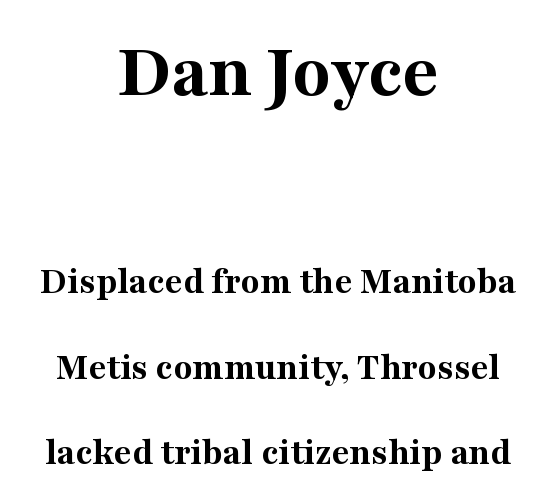
{"serif": "yes", "italic": "no", "bold": "yes", "weight": "bold", "width": "normal", "stroke_contrast": "medium", "x_height": "medium", "monospaced": "no", "underline": "no", "align": "center", "line_spacing": "loose", "line_spacing_ratio": 2.19, "letter_spacing": "normal", "letter_spacing_em": 0.0, "larger_block": "first", "size_ratio": 2.0, "glyph_px": 78}
